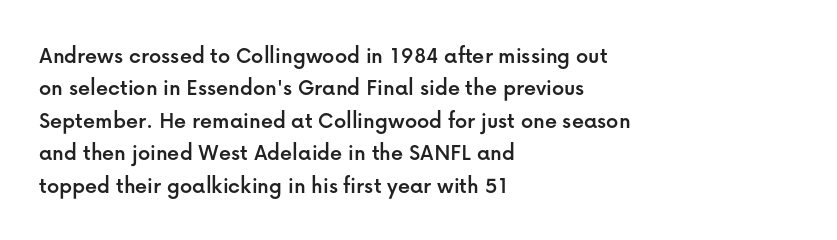
The image shows 24 px text type, upright; set left-aligned, normal line spacing (1.35x), normal letter spacing, not underlined.
